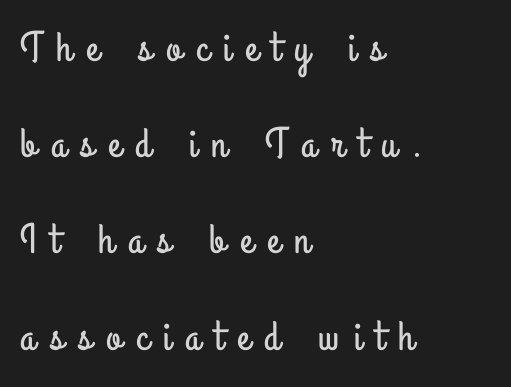
{"serif": "no", "italic": "no", "width": "condensed", "stroke_contrast": "low", "x_height": "small", "monospaced": "no", "underline": "no", "align": "left", "line_spacing": "loose", "line_spacing_ratio": 2.29, "letter_spacing": "wide", "letter_spacing_em": 0.35, "glyph_px": 42}
